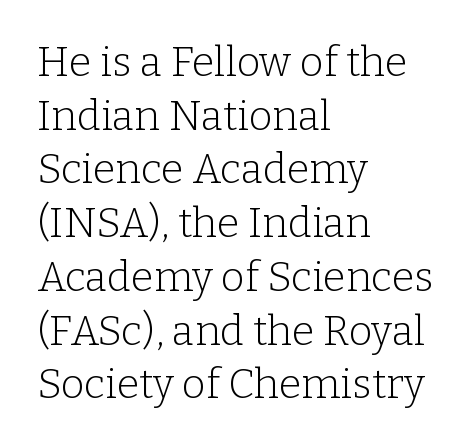
Q: Is the text bold? A: No.
Q: Is the text italic (slanted)? A: No, it is upright.
Q: Is the typeface a serif or a sans-serif typeface? A: Serif.
Q: Is the text underlined? A: No.
Q: How is the paragraph aligned? A: Left-aligned.
Q: Is the spacing between letters normal or unusually wide? A: Normal.
Q: Is the spacing between lines tight, normal or loose? A: Normal.
Q: Width (condensed, normal, or wide)? A: Normal.
Q: Stroke contrast? A: Low.
Q: x-height? A: Medium.
Q: Monospaced? A: No.
